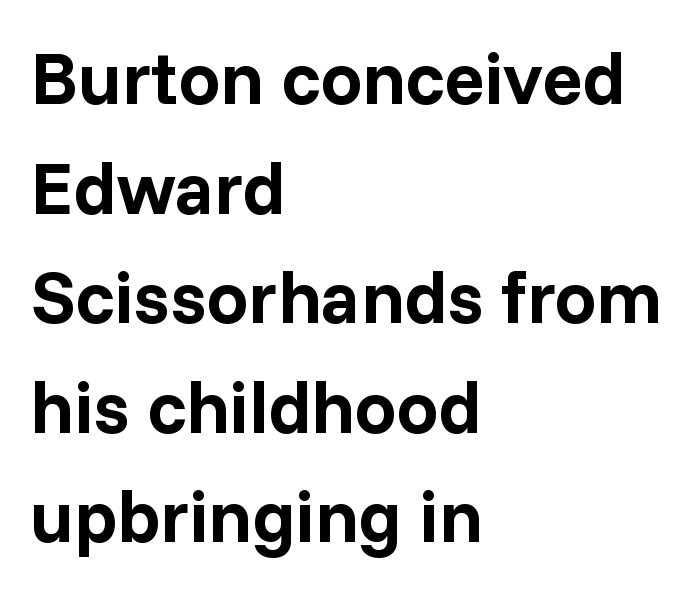
Short and long lines alike share a common starting point at left. The lettering stays uniformly vertical, giving the passage a roman look. If you measured baseline to baseline, you'd find a middling distance. The area under the type is left untouched. Each letter keeps its own natural width here, so spacing adapts to shape.
